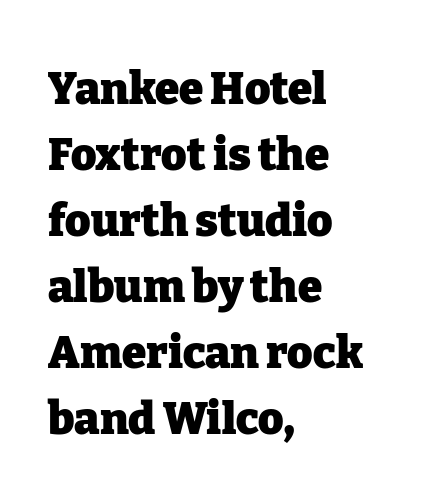
The image shows 44 px heavy serif type, upright; set left-aligned, normal line spacing (1.5x), normal letter spacing, not underlined; low stroke contrast and a medium x-height.
